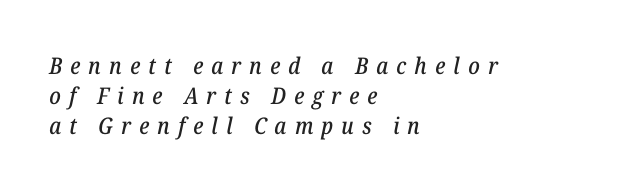
The image shows 23 px text type, italic (leaning right); set left-aligned, normal line spacing (1.31x), unusually wide letter spacing (+0.35 em), not underlined.
